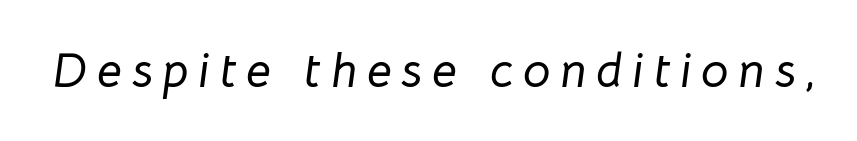
Q: Is the text italic (slanted)? A: Yes, it leans right by about 8 degrees.
Q: Is the text underlined? A: No.
Q: Is the spacing between letters normal or unusually wide? A: Unusually wide.
Q: Width (condensed, normal, or wide)? A: Normal.
Q: Stroke contrast? A: Low.
Q: x-height? A: Medium.
Q: Monospaced? A: No.
